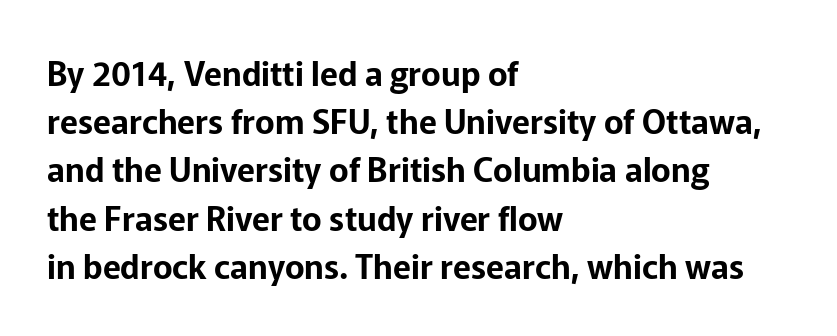
The image shows 33 px sans-serif type, upright; set left-aligned, normal line spacing (1.46x), normal letter spacing, not underlined; low stroke contrast and a medium x-height.
